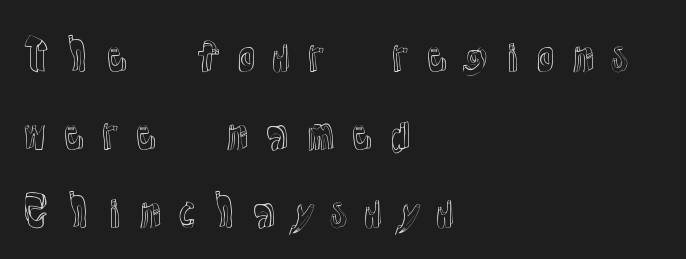
Has an underline been added? It has not. Students, note that the glyphs here are deliberately spaced far apart. This is the regular roman posture of the typeface. Short and long lines alike share a common starting point at left.
